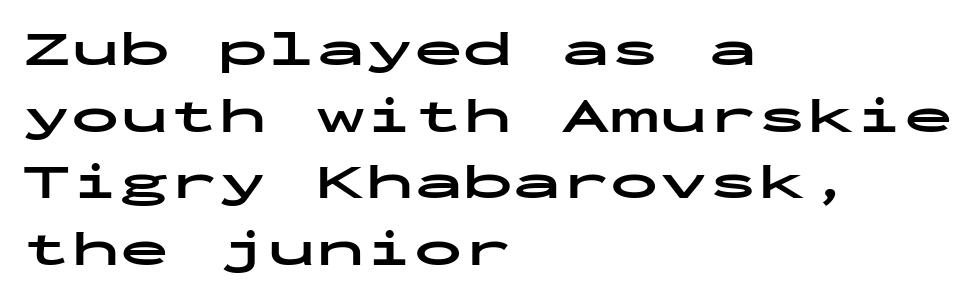
{"serif": "no", "italic": "no", "bold": "yes", "weight": "bold", "width": "wide", "stroke_contrast": "low", "x_height": "medium", "monospaced": "yes", "underline": "no", "align": "left", "line_spacing": "normal", "line_spacing_ratio": 1.36, "letter_spacing": "normal", "letter_spacing_em": 0.0, "glyph_px": 49}
